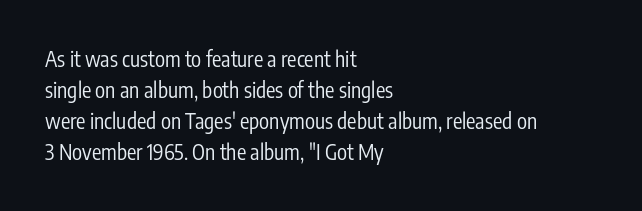
Q: Is the text bold? A: No.
Q: Is the text italic (slanted)? A: No, it is upright.
Q: Is the text underlined? A: No.
Q: How is the paragraph aligned? A: Left-aligned.
Q: Is the spacing between letters normal or unusually wide? A: Normal.
Q: Is the spacing between lines tight, normal or loose? A: Normal.
